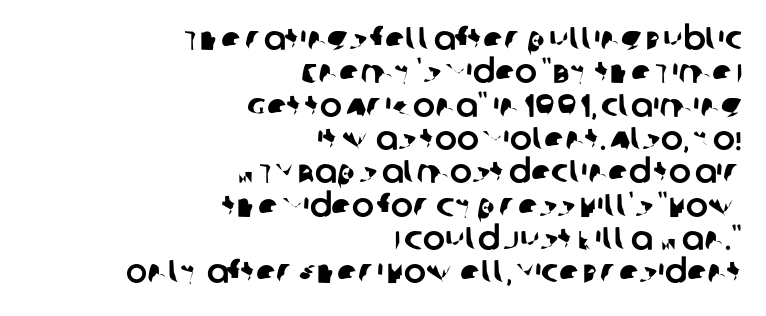
Q: Is the typeface a serif or a sans-serif typeface? A: Sans-serif.
Q: Is the text underlined? A: No.
Q: How is the paragraph aligned? A: Right-aligned.
Q: Is the spacing between letters normal or unusually wide? A: Normal.
Q: Is the spacing between lines tight, normal or loose? A: Tight.
Q: Width (condensed, normal, or wide)? A: Normal.
Q: Stroke contrast? A: Low.
Q: x-height? A: Large.
Q: Monospaced? A: No.
